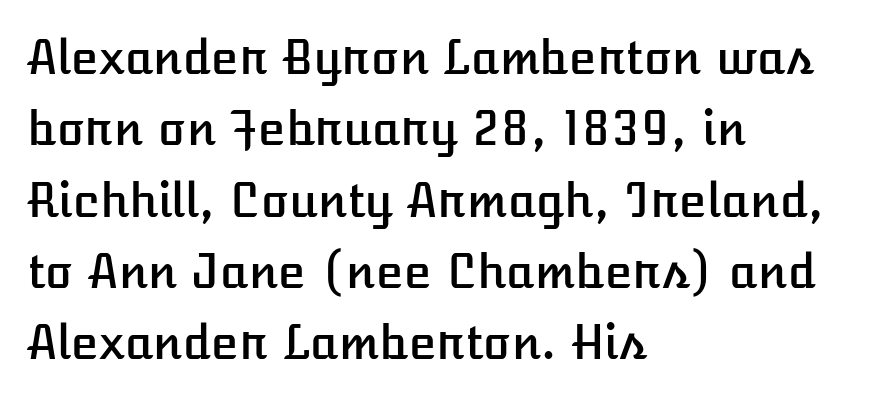
{"italic": "no", "width": "normal", "stroke_contrast": "low", "x_height": "medium", "monospaced": "no", "underline": "no", "align": "left", "line_spacing": "normal", "line_spacing_ratio": 1.55, "letter_spacing": "normal", "letter_spacing_em": 0.0, "glyph_px": 46}
